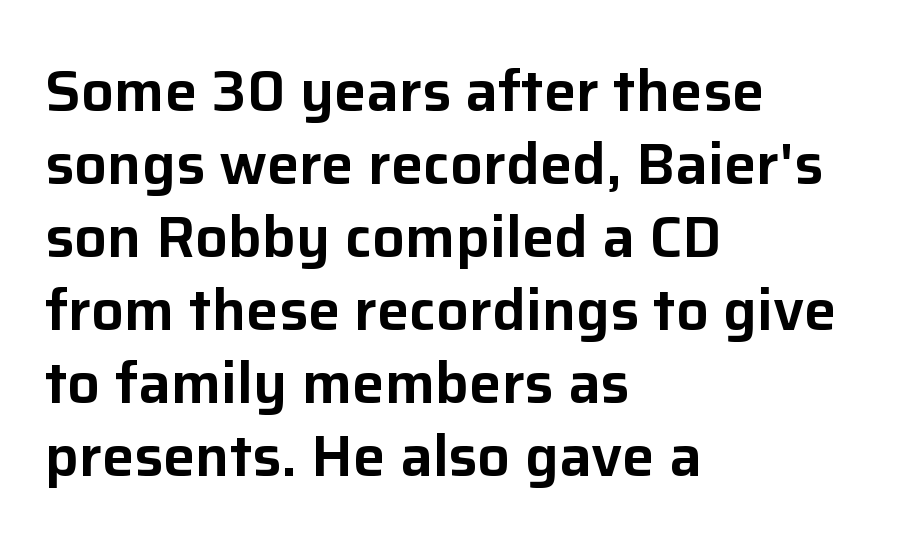
The glyphs are unaccompanied by any horizontal stroke below them. The rendering uses natural spacing where letterforms have individual widths. In terms of letterform style, serifs are entirely absent. Tall strokes in this sample are plumb rather than angled. You could call the tracking neutral — neither tight nor loose. Compared with typical paragraphs, the rows here are spaced about the same.
